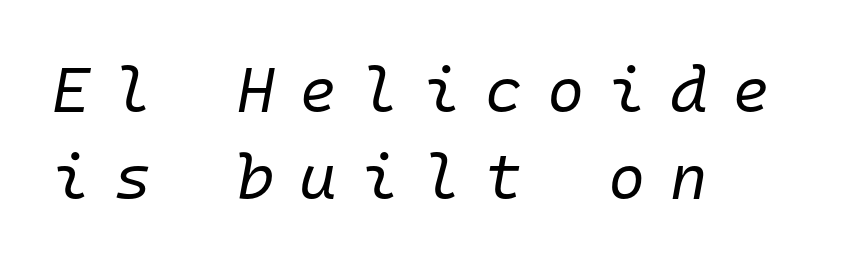
{"italic": "yes", "lean": "right", "slant_degrees": 10, "bold": "no", "weight": "regular", "width": "normal", "stroke_contrast": "low", "x_height": "medium", "monospaced": "yes", "underline": "no", "align": "left", "line_spacing": "normal", "line_spacing_ratio": 1.36, "letter_spacing": "wide", "letter_spacing_em": 0.38, "glyph_px": 64}
